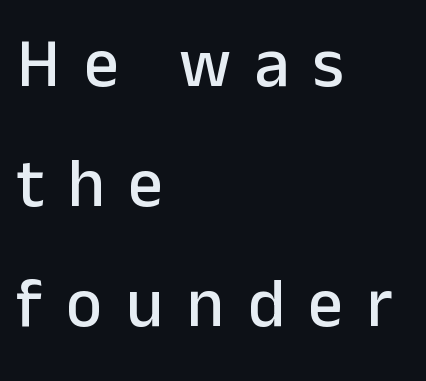
Q: Is the text italic (slanted)? A: No, it is upright.
Q: Is the typeface a serif or a sans-serif typeface? A: Sans-serif.
Q: Is the text underlined? A: No.
Q: How is the paragraph aligned? A: Left-aligned.
Q: Is the spacing between letters normal or unusually wide? A: Unusually wide.
Q: Width (condensed, normal, or wide)? A: Normal.
Q: Stroke contrast? A: Low.
Q: x-height? A: Medium.
Q: Monospaced? A: No.
